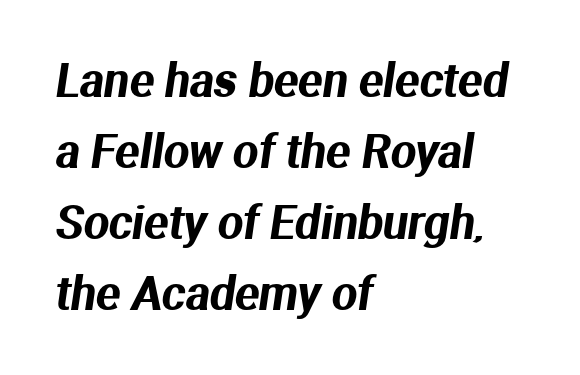
The image shows 45 px sans-serif type; set left-aligned, normal line spacing (1.58x), normal letter spacing, not underlined; medium stroke contrast and a medium x-height.
